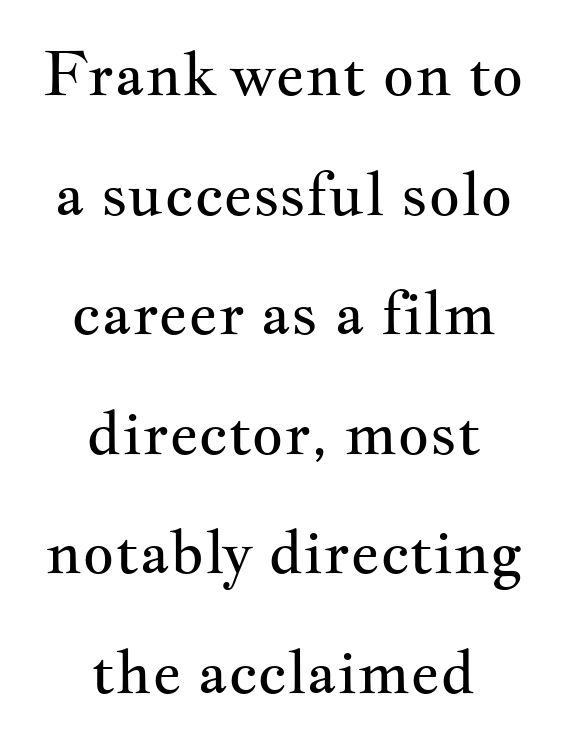
{"serif": "yes", "italic": "no", "bold": "no", "weight": "regular", "width": "wide", "stroke_contrast": "medium", "x_height": "small", "monospaced": "no", "underline": "no", "align": "center", "line_spacing": "loose", "line_spacing_ratio": 1.96, "letter_spacing": "normal", "letter_spacing_em": 0.0, "glyph_px": 61}
